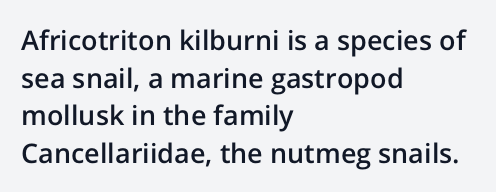
The image shows 27 px text type, upright; set left-aligned, normal line spacing (1.39x), normal letter spacing, not underlined.
